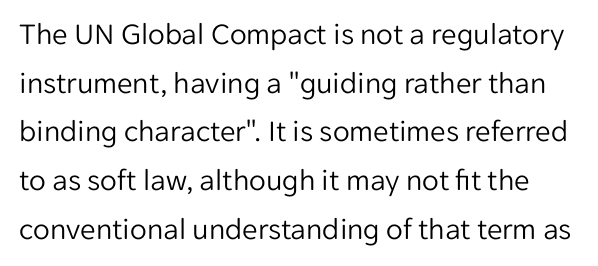
Q: Is the text bold? A: No.
Q: Is the text italic (slanted)? A: No, it is upright.
Q: Is the typeface a serif or a sans-serif typeface? A: Sans-serif.
Q: Is the text underlined? A: No.
Q: Is the spacing between letters normal or unusually wide? A: Normal.
Q: Is the spacing between lines tight, normal or loose? A: Normal.
Q: Width (condensed, normal, or wide)? A: Normal.
Q: Stroke contrast? A: Low.
Q: x-height? A: Medium.
Q: Monospaced? A: No.
